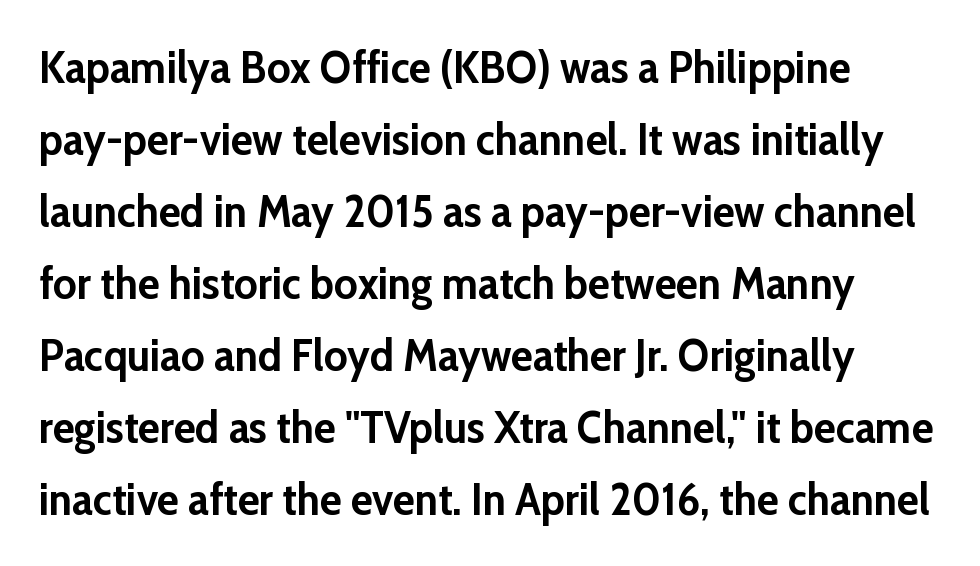
The image shows 45 px semibold sans-serif type, upright; set left-aligned, normal line spacing (1.6x), normal letter spacing, not underlined; low stroke contrast and a medium x-height.
